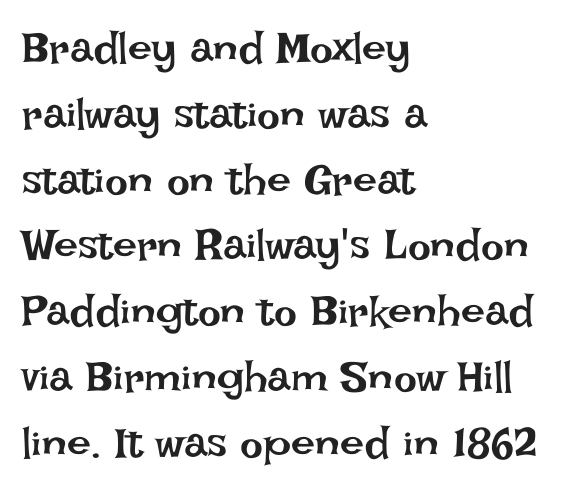
The image shows 43 px regular-weight type, upright; set left-aligned, normal line spacing (1.53x), normal letter spacing, not underlined; low stroke contrast and a large x-height.
